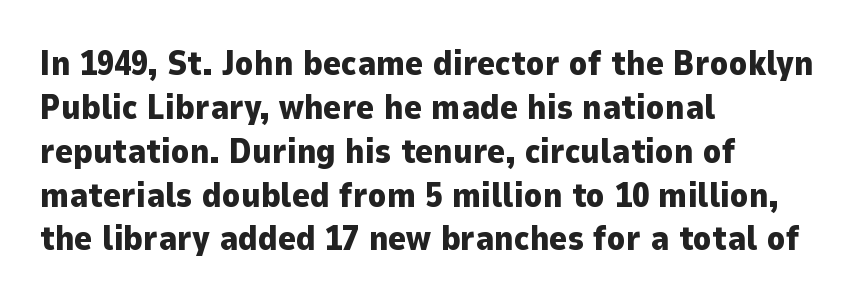
The image shows 34 px heavy sans-serif type, upright; set left-aligned, normal line spacing (1.29x), normal letter spacing, not underlined; low stroke contrast and a medium x-height.
